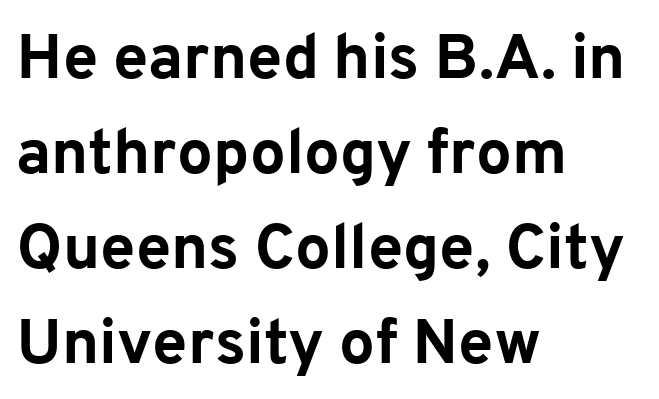
Q: Is the text bold? A: Yes.
Q: Is the text italic (slanted)? A: No, it is upright.
Q: Is the typeface a serif or a sans-serif typeface? A: Sans-serif.
Q: Is the text underlined? A: No.
Q: How is the paragraph aligned? A: Left-aligned.
Q: Is the spacing between letters normal or unusually wide? A: Normal.
Q: Is the spacing between lines tight, normal or loose? A: Normal.
Q: Width (condensed, normal, or wide)? A: Normal.
Q: Stroke contrast? A: Low.
Q: x-height? A: Medium.
Q: Monospaced? A: No.
